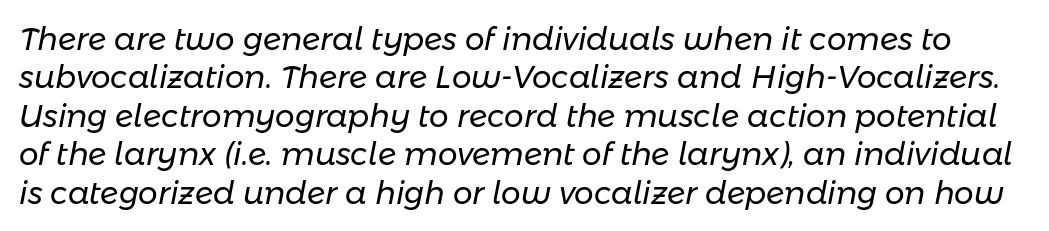
The image shows 31 px regular-weight type, italic (leaning right); set line spacing 1.24x, normal letter spacing, not underlined; low stroke contrast and a medium x-height.
